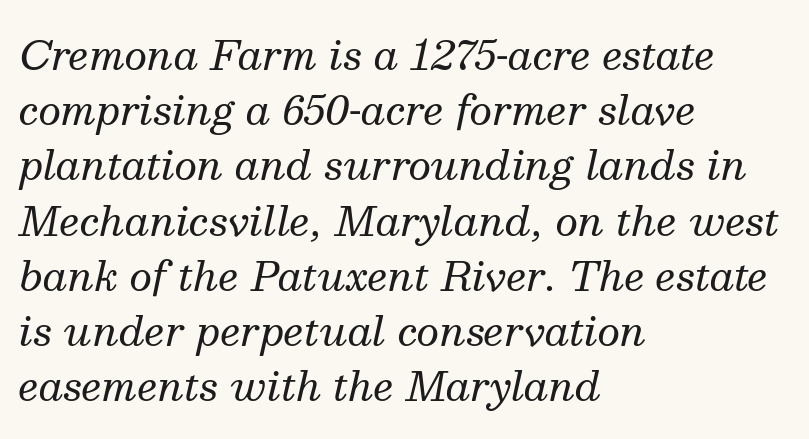
Q: Is the text bold? A: No.
Q: Is the text italic (slanted)? A: Yes, it leans right by about 13 degrees.
Q: Is the typeface a serif or a sans-serif typeface? A: Serif.
Q: Is the text underlined? A: No.
Q: How is the paragraph aligned? A: Left-aligned.
Q: Is the spacing between letters normal or unusually wide? A: Normal.
Q: Is the spacing between lines tight, normal or loose? A: Normal.
Q: Width (condensed, normal, or wide)? A: Normal.
Q: Stroke contrast? A: Medium.
Q: x-height? A: Medium.
Q: Monospaced? A: No.
